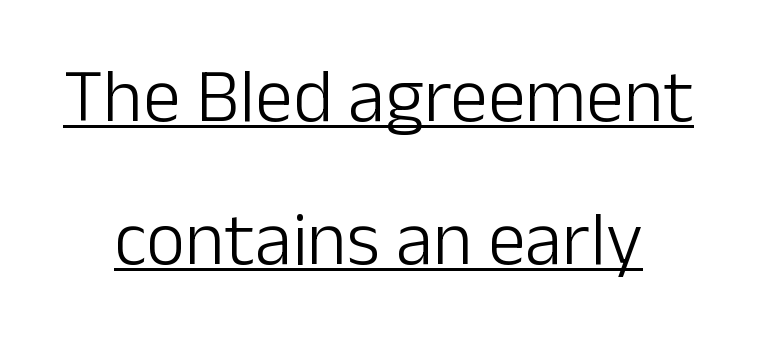
Q: Is the text bold? A: No.
Q: Is the text italic (slanted)? A: No, it is upright.
Q: Is the typeface a serif or a sans-serif typeface? A: Sans-serif.
Q: Is the text underlined? A: Yes.
Q: Is the spacing between letters normal or unusually wide? A: Normal.
Q: Width (condensed, normal, or wide)? A: Normal.
Q: Stroke contrast? A: Low.
Q: x-height? A: Medium.
Q: Monospaced? A: No.
